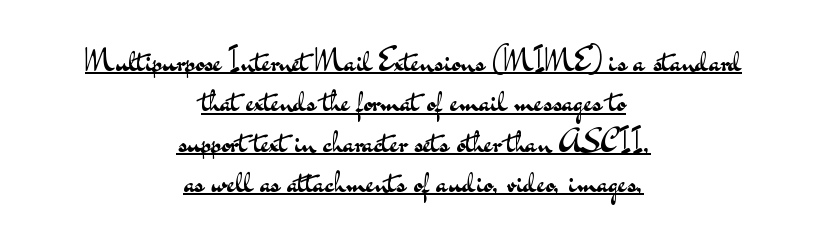
Interline gaps are of average width in this sample. This rendering employs a face without finishing strokes, i.e., a sans-serif. Underlined type. The passage shown has conventional tracking throughout. Counters stay open thanks to moderate or lighter strokes.
